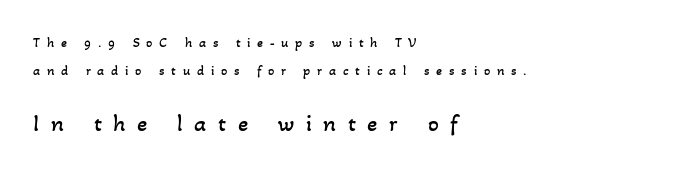
Q: Is the text bold? A: No.
Q: Is the text underlined? A: No.
Q: How is the paragraph aligned? A: Left-aligned.
Q: Is the spacing between letters normal or unusually wide? A: Unusually wide.
Q: Is the spacing between lines tight, normal or loose? A: Loose.
Q: Which block of text is set in a larger size, the first (top) or the second (bottom)? A: The second (bottom) one.
